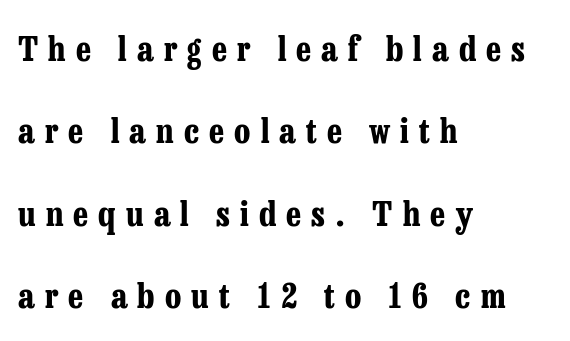
The image shows 34 px bold, condensed serif type, upright; set left-aligned, loose line spacing (2.42x), unusually wide letter spacing (+0.3 em), not underlined; low stroke contrast and a medium x-height.
